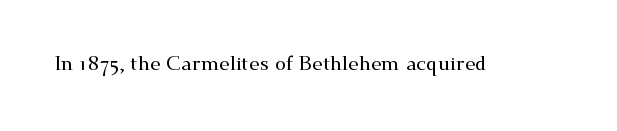
The image shows 20 px text type, upright; set normal letter spacing, not underlined.
